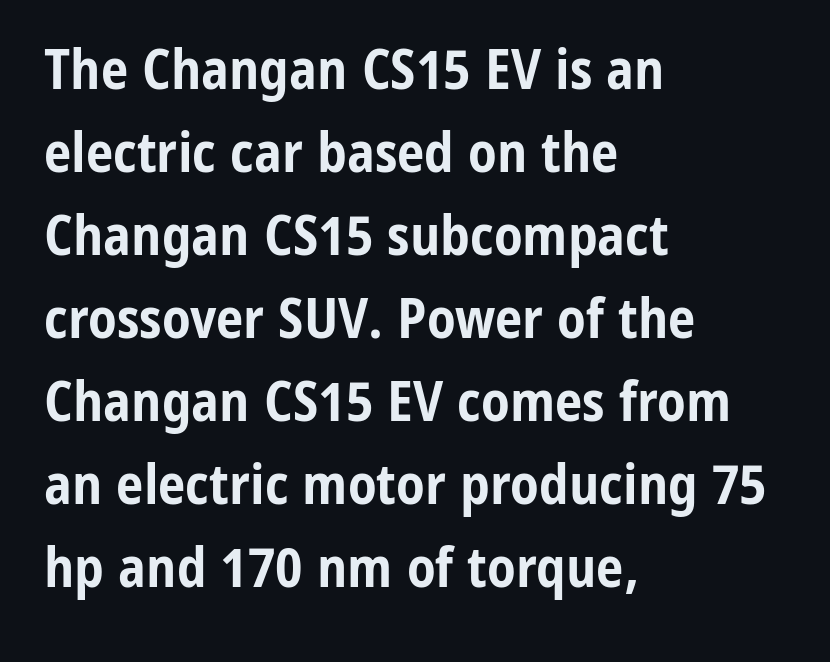
The image shows 55 px bold, condensed sans-serif type, upright; set left-aligned, normal line spacing (1.51x), normal letter spacing, not underlined; low stroke contrast and a medium x-height.
